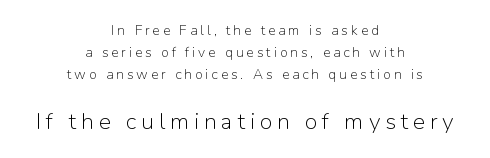
The image shows 23 px text type, upright; set centered, normal line spacing (1.58x), unusually wide letter spacing (+0.21 em), not underlined; the second (bottom) block is 1.64x larger.
